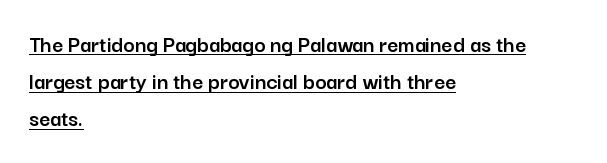
{"italic": "no", "underline": "yes", "align": "left", "line_spacing": "normal", "line_spacing_ratio": 1.55, "letter_spacing": "normal", "letter_spacing_em": 0.0, "glyph_px": 24}
